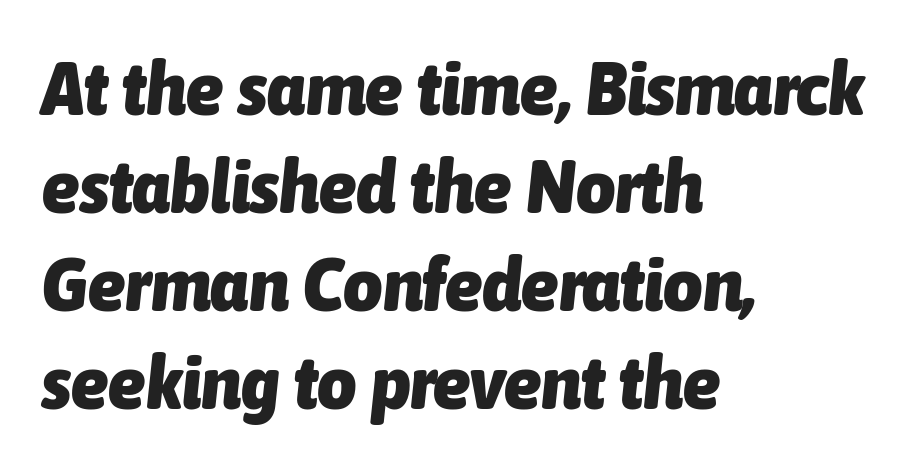
{"italic": "yes", "lean": "right", "slant_degrees": 6, "bold": "yes", "weight": "heavy", "width": "condensed", "stroke_contrast": "low", "x_height": "medium", "monospaced": "no", "underline": "no", "align": "left", "line_spacing": "normal", "line_spacing_ratio": 1.29, "letter_spacing": "normal", "letter_spacing_em": 0.0, "glyph_px": 76}
